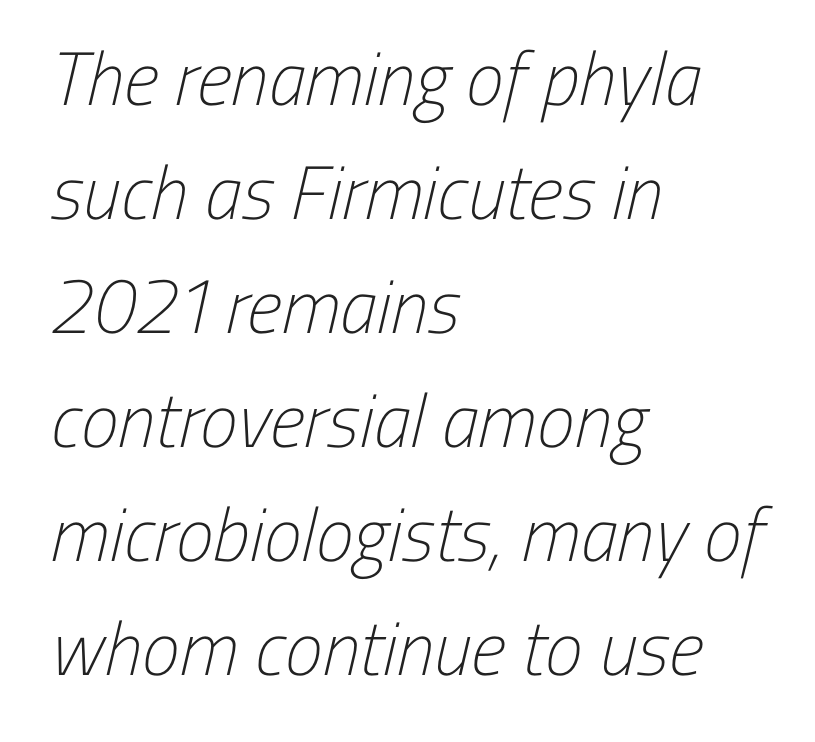
{"serif": "no", "bold": "no", "weight": "light", "width": "condensed", "stroke_contrast": "low", "x_height": "medium", "monospaced": "no", "underline": "no", "align": "left", "line_spacing": "normal", "line_spacing_ratio": 1.5, "letter_spacing": "normal", "letter_spacing_em": 0.0, "glyph_px": 76}
